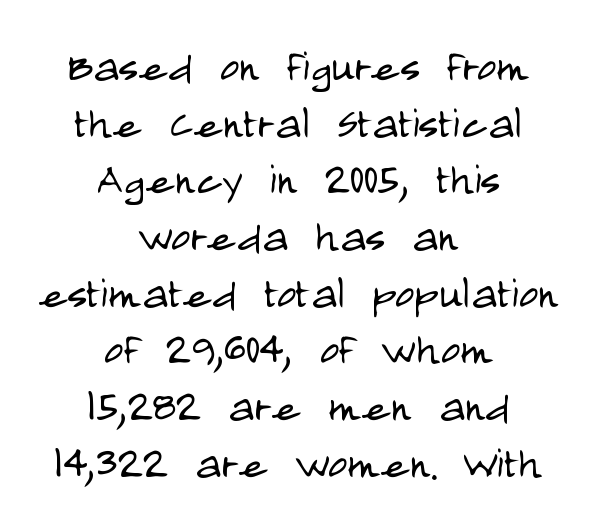
Q: Is the text bold? A: No.
Q: Is the text italic (slanted)? A: No, it is upright.
Q: Is the typeface a serif or a sans-serif typeface? A: Sans-serif.
Q: Is the text underlined? A: No.
Q: How is the paragraph aligned? A: Centered.
Q: Is the spacing between letters normal or unusually wide? A: Normal.
Q: Is the spacing between lines tight, normal or loose? A: Tight.
Q: Width (condensed, normal, or wide)? A: Condensed.
Q: Stroke contrast? A: Low.
Q: x-height? A: Large.
Q: Monospaced? A: No.
